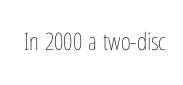
Only glyphs here, with clear space below each row. Notice how the stems are strictly vertical — no italics here. Between one letter and the next there's only the usual sliver of space. Is this a heavy cut? Hardly; it is regular or lighter.
